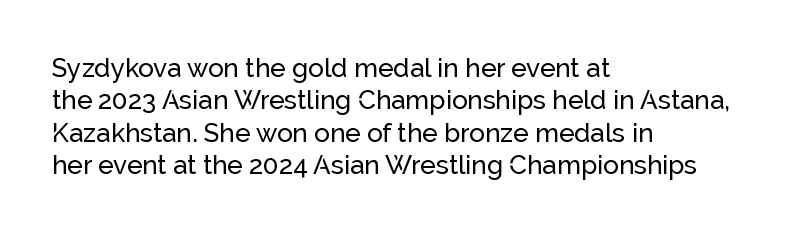
{"italic": "no", "underline": "no", "align": "left", "line_spacing": "normal", "line_spacing_ratio": 1.25, "letter_spacing": "normal", "letter_spacing_em": 0.0, "glyph_px": 26}
